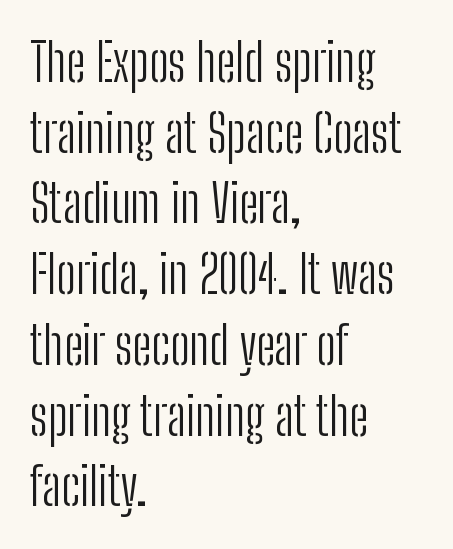
The rendering anchors every line to the left-hand side. The letters look calm and open, with moderate or lighter stems. The lines sit at an ordinary, default distance from one another. The designer went with a sans here, leaving each stem footless. Posture: straight, roman, zero tilt. Here the glyphs are tracked normally, forming tight word shapes.
